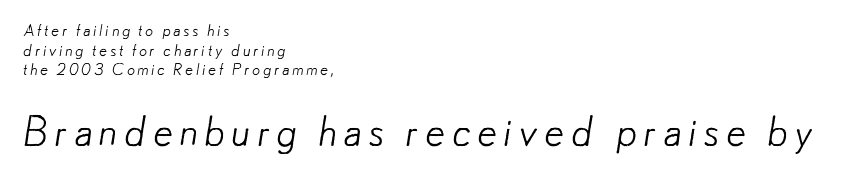
Q: Is the text bold? A: No.
Q: Is the typeface a serif or a sans-serif typeface? A: Sans-serif.
Q: Is the text underlined? A: No.
Q: How is the paragraph aligned? A: Left-aligned.
Q: Which block of text is set in a larger size, the first (top) or the second (bottom)? A: The second (bottom) one.
Q: Width (condensed, normal, or wide)? A: Normal.
Q: Stroke contrast? A: Low.
Q: x-height? A: Small.
Q: Monospaced? A: No.
